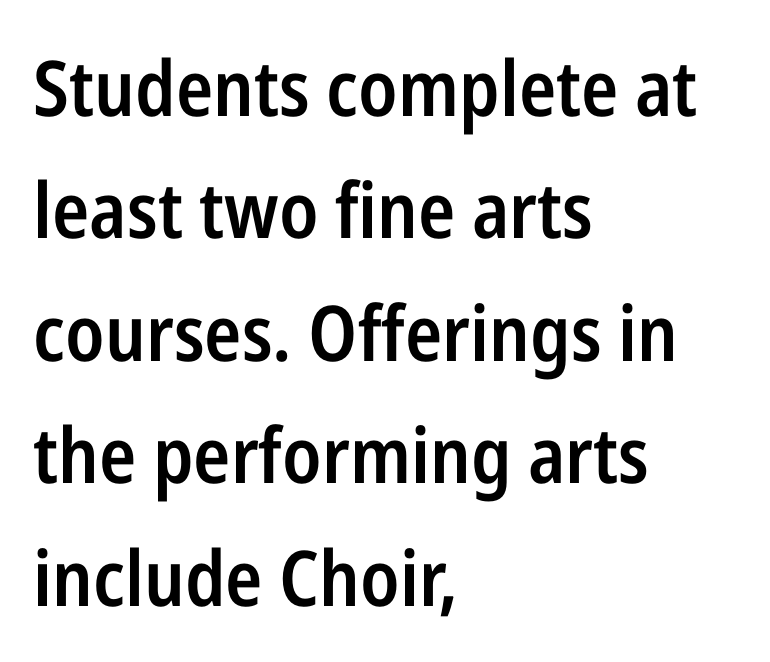
Q: Is the text bold? A: Semi-bold.
Q: Is the text italic (slanted)? A: No, it is upright.
Q: Is the typeface a serif or a sans-serif typeface? A: Sans-serif.
Q: Is the text underlined? A: No.
Q: How is the paragraph aligned? A: Left-aligned.
Q: Is the spacing between letters normal or unusually wide? A: Normal.
Q: Is the spacing between lines tight, normal or loose? A: Normal.
Q: Width (condensed, normal, or wide)? A: Condensed.
Q: Stroke contrast? A: Low.
Q: x-height? A: Medium.
Q: Monospaced? A: No.
